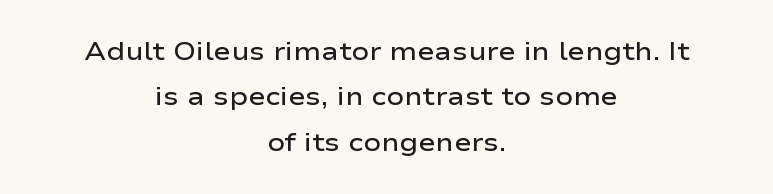
{"italic": "no", "bold": "semi", "underline": "no", "align": "center", "line_spacing_ratio": 1.75, "letter_spacing": "normal", "letter_spacing_em": 0.0, "glyph_px": 26}
